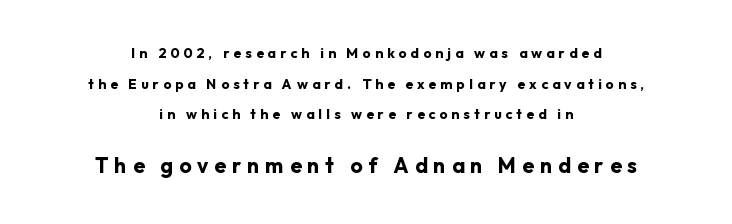
{"italic": "no", "bold": "yes", "underline": "no", "align": "center", "line_spacing": "loose", "line_spacing_ratio": 2.18, "letter_spacing": "wide", "letter_spacing_em": 0.29, "larger_block": "second", "size_ratio": 1.5, "glyph_px": 21}
